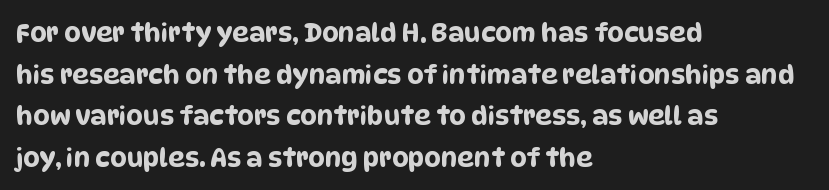
Q: Is the text underlined? A: No.
Q: How is the paragraph aligned? A: Left-aligned.
Q: Is the spacing between letters normal or unusually wide? A: Normal.
Q: Is the spacing between lines tight, normal or loose? A: Normal.
